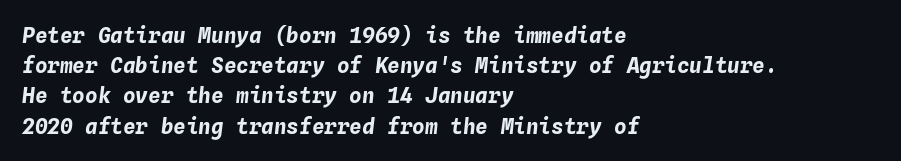
{"italic": "yes", "lean": "right", "slant_degrees": 4, "bold": "yes", "underline": "no", "align": "left", "line_spacing": "normal", "line_spacing_ratio": 1.44, "letter_spacing": "normal", "letter_spacing_em": 0.0, "glyph_px": 21}
